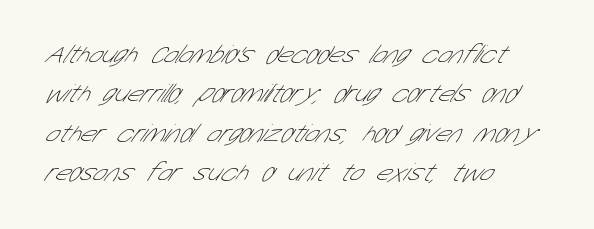
The image shows 26 px text type; set left-aligned, normal line spacing (1.51x), normal letter spacing, not underlined.
